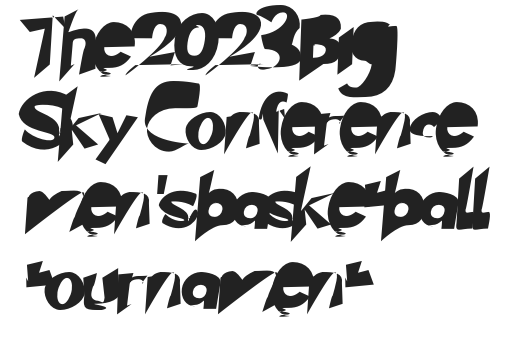
The image shows 54 px sans-serif type; set left-aligned, normal line spacing (1.48x), normal letter spacing, not underlined; low stroke contrast and a small x-height.
